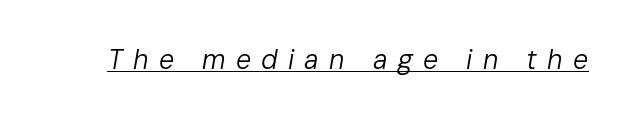
{"italic": "yes", "lean": "right", "slant_degrees": 10, "bold": "no", "underline": "yes", "letter_spacing": "wide", "letter_spacing_em": 0.38, "glyph_px": 27}
